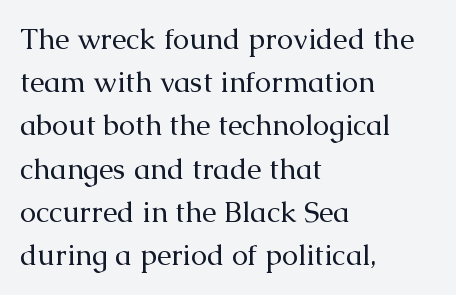
{"serif": "yes", "italic": "no", "bold": "no", "weight": "regular", "width": "normal", "stroke_contrast": "medium", "x_height": "medium", "monospaced": "no", "underline": "no", "align": "left", "line_spacing": "normal", "line_spacing_ratio": 1.49, "letter_spacing": "normal", "letter_spacing_em": 0.0, "glyph_px": 29}
